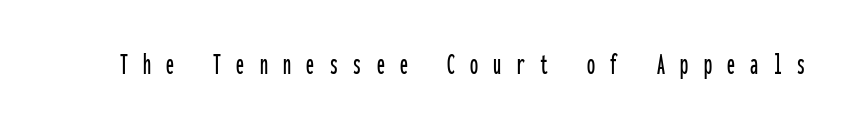
{"serif": "no", "italic": "no", "width": "condensed", "stroke_contrast": "low", "x_height": "medium", "monospaced": "yes", "underline": "no", "letter_spacing": "wide", "letter_spacing_em": 0.48, "glyph_px": 32}
